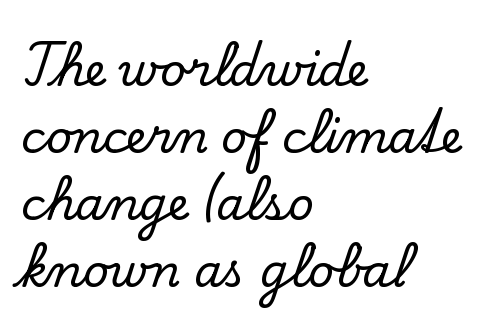
The image shows 45 px serif type; set left-aligned, normal line spacing (1.49x), normal letter spacing, not underlined; low stroke contrast and a small x-height.
